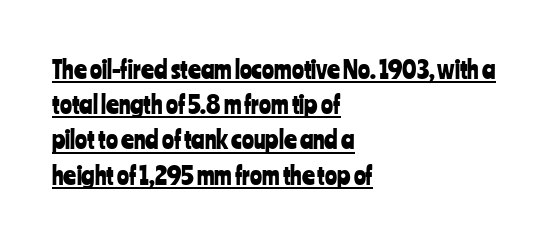
Q: Is the text italic (slanted)? A: No, it is upright.
Q: Is the text underlined? A: Yes.
Q: How is the paragraph aligned? A: Left-aligned.
Q: Is the spacing between letters normal or unusually wide? A: Normal.
Q: Is the spacing between lines tight, normal or loose? A: Normal.
